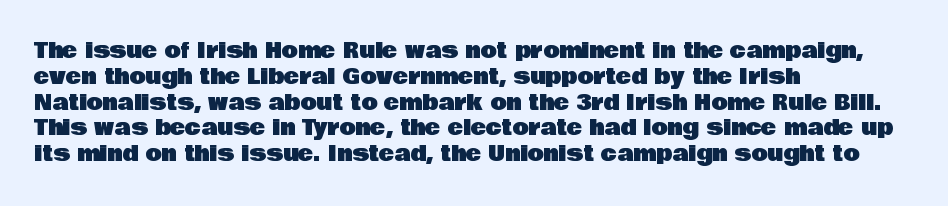
{"italic": "no", "underline": "no", "align": "left", "line_spacing_ratio": 1.23, "letter_spacing": "normal", "letter_spacing_em": 0.0, "glyph_px": 21}
